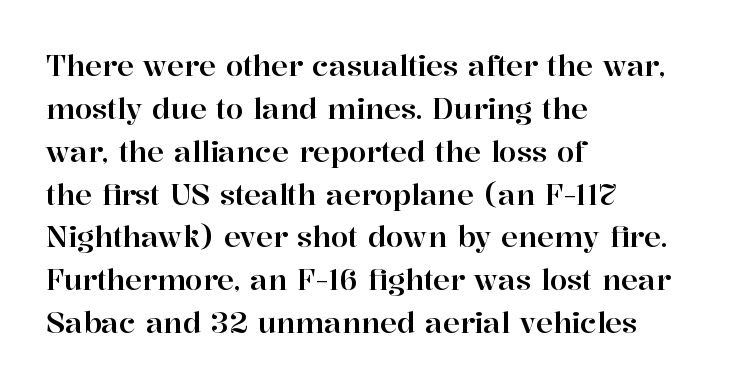
The image shows 28 px serif type, upright; set left-aligned, normal line spacing (1.53x), normal letter spacing, not underlined; high stroke contrast and a medium x-height.
